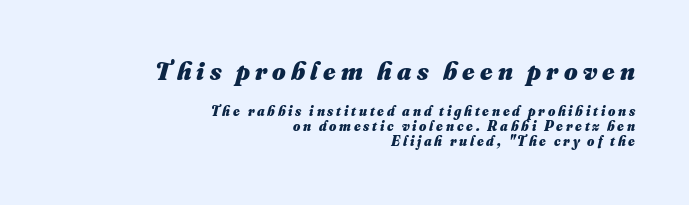
{"bold": "yes", "underline": "no", "align": "right", "line_spacing": "tight", "line_spacing_ratio": 1.06, "letter_spacing": "wide", "letter_spacing_em": 0.2, "larger_block": "first", "size_ratio": 1.86, "glyph_px": 26}
